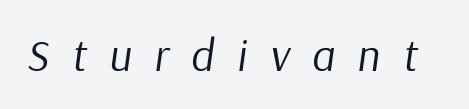
The image shows 45 px regular-weight type, italic (leaning right); set unusually wide letter spacing (+0.5 em), not underlined; low stroke contrast and a medium x-height.
